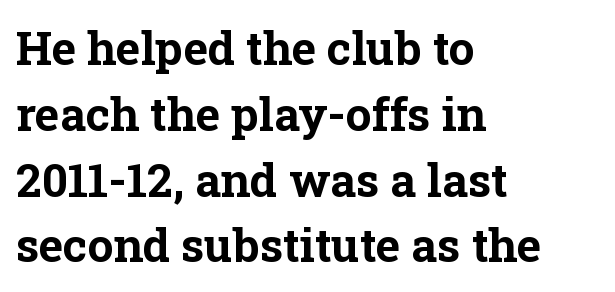
Q: Is the text bold? A: Yes.
Q: Is the text italic (slanted)? A: No, it is upright.
Q: Is the typeface a serif or a sans-serif typeface? A: Serif.
Q: Is the text underlined? A: No.
Q: How is the paragraph aligned? A: Left-aligned.
Q: Is the spacing between letters normal or unusually wide? A: Normal.
Q: Is the spacing between lines tight, normal or loose? A: Normal.
Q: Width (condensed, normal, or wide)? A: Normal.
Q: Stroke contrast? A: Low.
Q: x-height? A: Medium.
Q: Monospaced? A: No.
